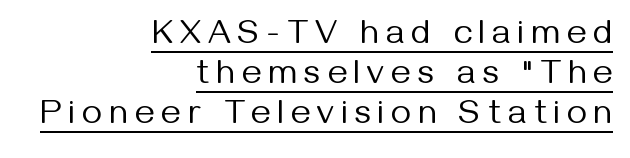
The image shows 34 px regular-weight sans-serif type, upright; set right-aligned, line spacing 1.17x, unusually wide letter spacing (+0.22 em), underlined; medium stroke contrast and a medium x-height.
